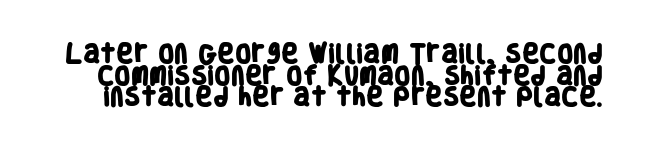
The image shows 21 px bold type; set tight line spacing (1.03x), normal letter spacing, not underlined.
